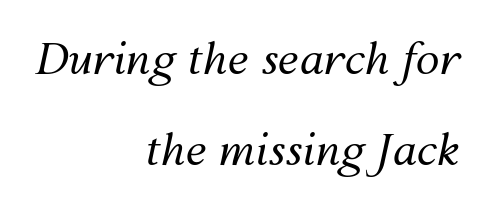
{"italic": "yes", "lean": "right", "slant_degrees": 12, "bold": "no", "weight": "regular", "width": "normal", "stroke_contrast": "medium", "x_height": "medium", "monospaced": "no", "underline": "no", "align": "right", "line_spacing": "loose", "line_spacing_ratio": 2.12, "letter_spacing": "normal", "letter_spacing_em": 0.0, "glyph_px": 43}
